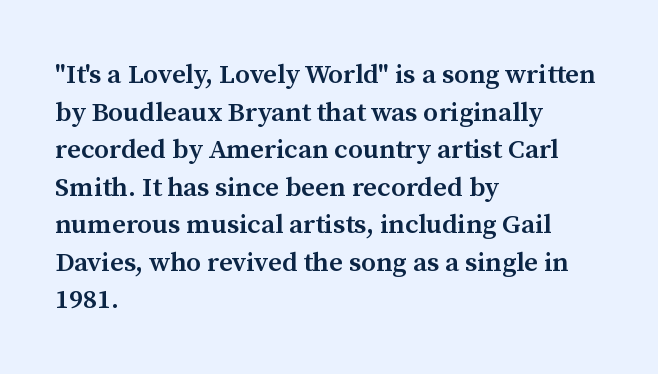
Q: Is the text bold? A: Semi-bold.
Q: Is the text italic (slanted)? A: No, it is upright.
Q: Is the text underlined? A: No.
Q: How is the paragraph aligned? A: Left-aligned.
Q: Is the spacing between letters normal or unusually wide? A: Normal.
Q: Is the spacing between lines tight, normal or loose? A: Normal.
